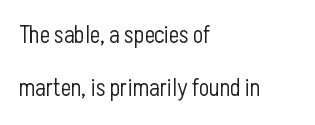
{"italic": "no", "bold": "no", "underline": "no", "align": "left", "line_spacing": "loose", "line_spacing_ratio": 2.2, "letter_spacing": "normal", "letter_spacing_em": 0.0, "glyph_px": 24}
